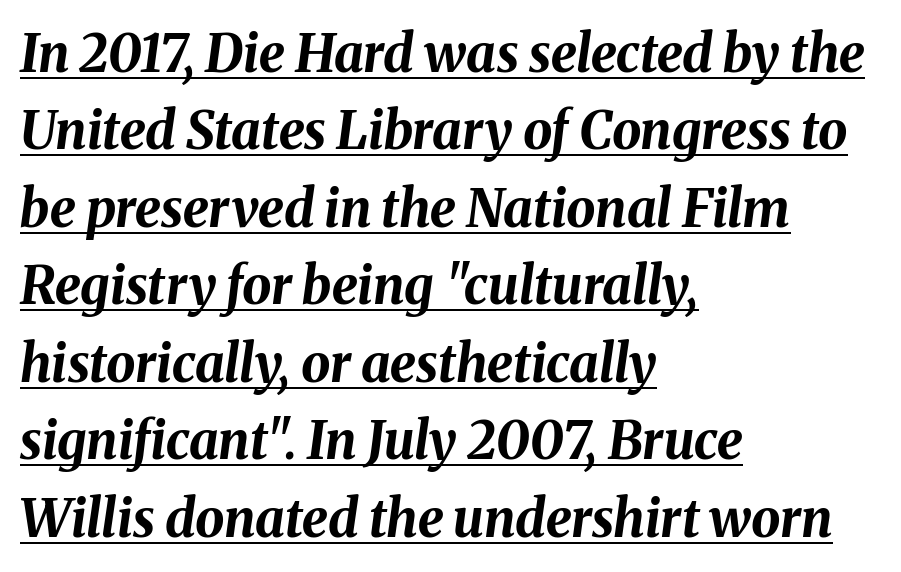
The letters advance in unequal steps, a hallmark of proportional type. Horizontal alignment here is leftward, the default for most running prose. Caption: standard tracking, unaltered. Caption: lettering with a line underneath. Emphasis-style slanted type is in use.
